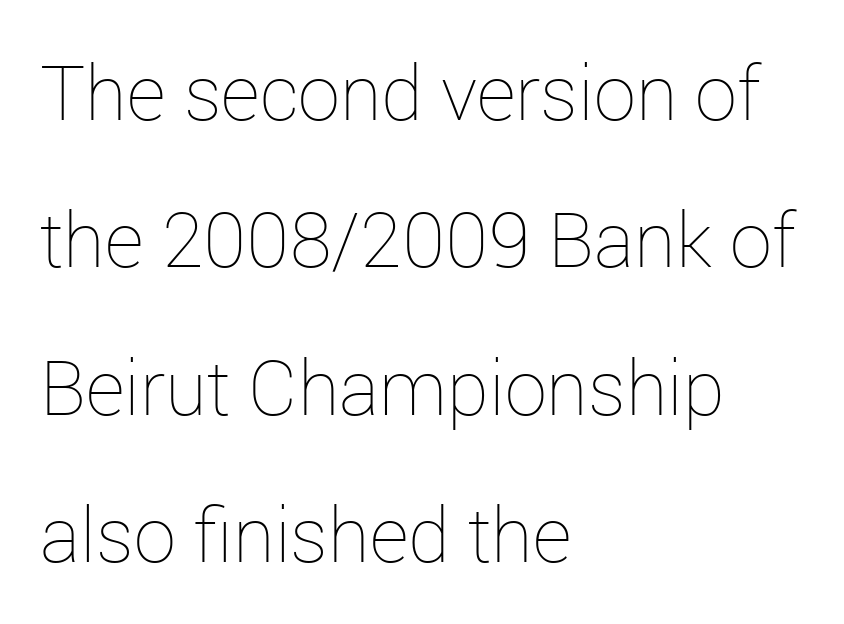
{"italic": "no", "bold": "no", "weight": "thin", "width": "normal", "stroke_contrast": "low", "x_height": "medium", "monospaced": "no", "underline": "no", "align": "left", "line_spacing": "loose", "line_spacing_ratio": 1.94, "letter_spacing": "normal", "letter_spacing_em": 0.0, "glyph_px": 76}
